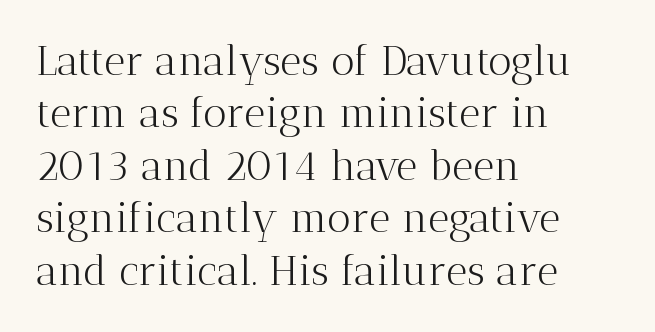
Q: Is the text bold? A: No.
Q: Is the text italic (slanted)? A: No, it is upright.
Q: Is the typeface a serif or a sans-serif typeface? A: Serif.
Q: Is the text underlined? A: No.
Q: How is the paragraph aligned? A: Left-aligned.
Q: Is the spacing between letters normal or unusually wide? A: Normal.
Q: Is the spacing between lines tight, normal or loose? A: Normal.
Q: Width (condensed, normal, or wide)? A: Normal.
Q: Stroke contrast? A: Medium.
Q: x-height? A: Medium.
Q: Monospaced? A: No.
